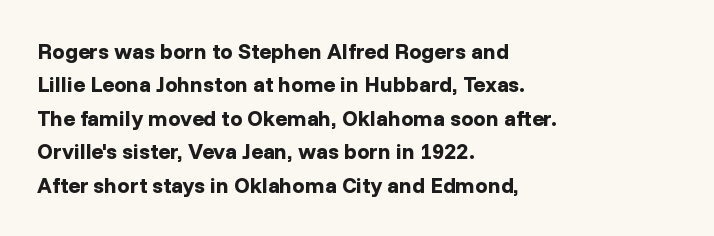
Q: Is the text bold? A: Yes.
Q: Is the text italic (slanted)? A: No, it is upright.
Q: Is the text underlined? A: No.
Q: How is the paragraph aligned? A: Left-aligned.
Q: Is the spacing between letters normal or unusually wide? A: Normal.
Q: Is the spacing between lines tight, normal or loose? A: Normal.
